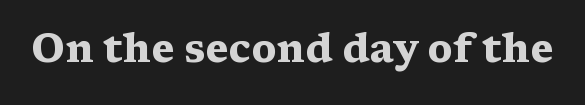
{"serif": "yes", "italic": "no", "bold": "yes", "weight": "heavy", "width": "wide", "stroke_contrast": "medium", "x_height": "medium", "monospaced": "no", "underline": "no", "letter_spacing": "normal", "letter_spacing_em": 0.0, "glyph_px": 40}
